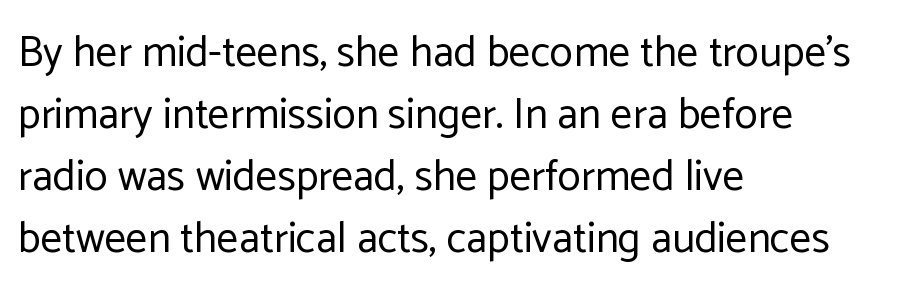
{"serif": "no", "italic": "no", "bold": "no", "weight": "regular", "width": "normal", "stroke_contrast": "low", "x_height": "medium", "monospaced": "no", "underline": "no", "align": "left", "line_spacing": "normal", "line_spacing_ratio": 1.44, "letter_spacing": "normal", "letter_spacing_em": 0.0, "glyph_px": 43}
